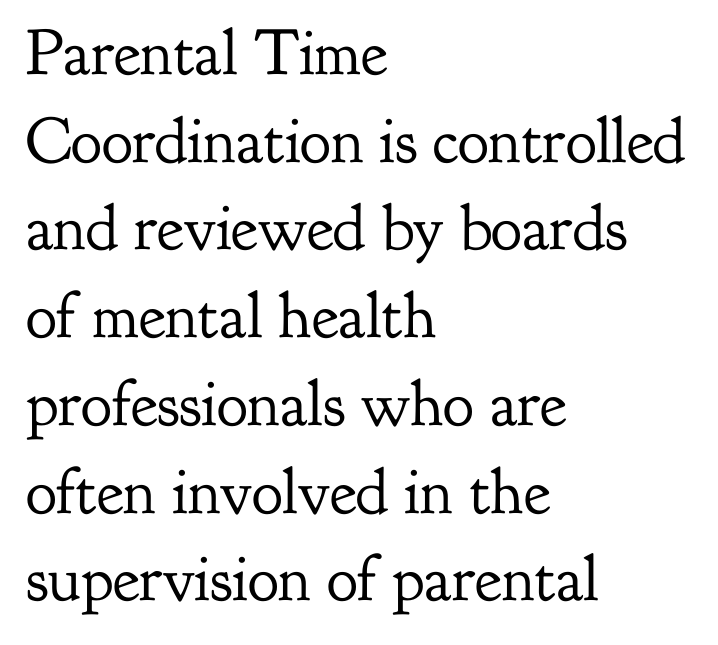
Inter-character spacing is left at the font's built-in metrics. In CSS terms this would be text-align: left. Whoever set this chose a conventional vertical rhythm. Glance below the letters and you will spot only blank space. If you drew a line through each stem, it would be perfectly vertical. The strokes are not fattened; the text isn't bold.
